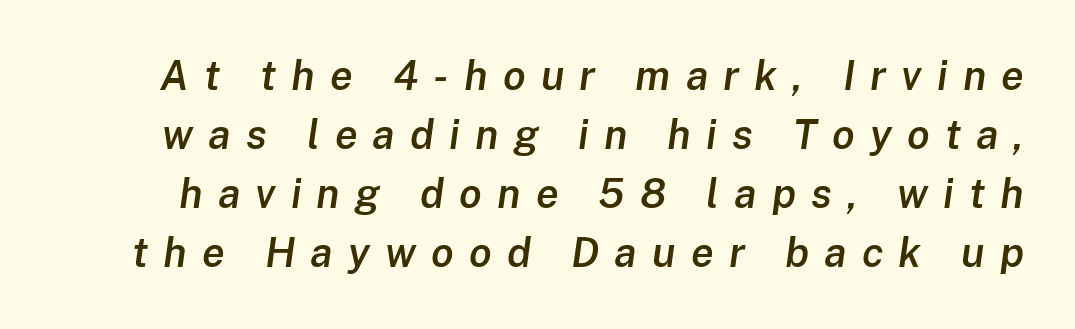
The image shows 41 px semibold type, italic (leaning right); set normal line spacing (1.44x), unusually wide letter spacing (+0.37 em), not underlined; low stroke contrast and a medium x-height.
